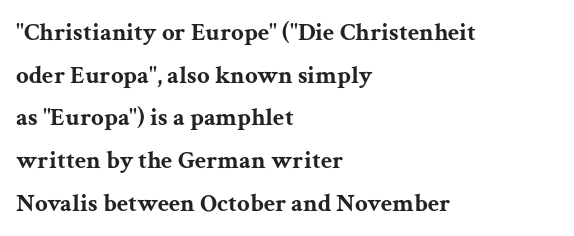
Q: Is the text bold? A: Yes.
Q: Is the text italic (slanted)? A: No, it is upright.
Q: Is the text underlined? A: No.
Q: How is the paragraph aligned? A: Left-aligned.
Q: Is the spacing between letters normal or unusually wide? A: Normal.
